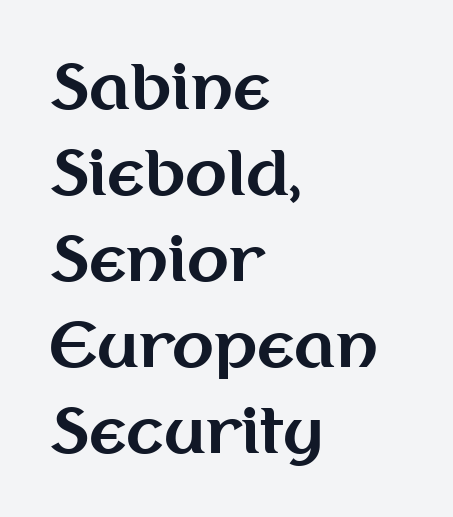
The image shows 61 px bold sans-serif type, upright; set left-aligned, normal line spacing (1.41x), normal letter spacing, not underlined; medium stroke contrast and a medium x-height.
